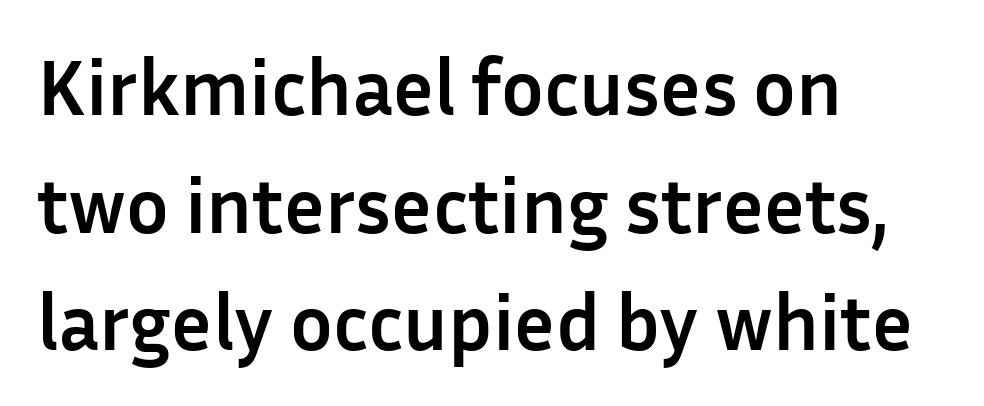
{"serif": "no", "italic": "no", "bold": "yes", "weight": "semibold", "width": "normal", "stroke_contrast": "low", "x_height": "medium", "monospaced": "no", "underline": "no", "align": "left", "line_spacing": "normal", "line_spacing_ratio": 1.49, "letter_spacing": "normal", "letter_spacing_em": 0.0, "glyph_px": 79}
